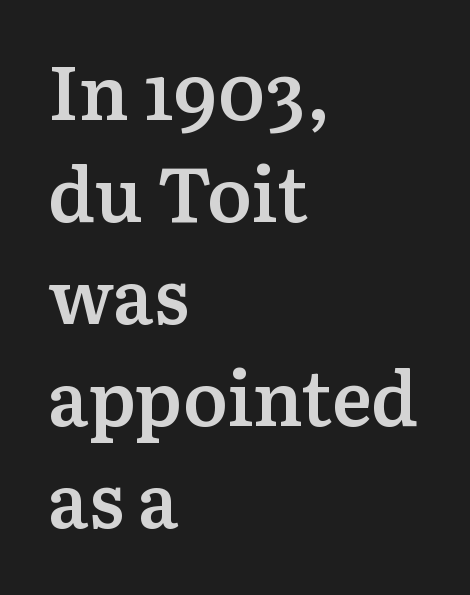
The image shows 75 px semibold serif type, upright; set left-aligned, normal line spacing (1.36x), normal letter spacing, not underlined; medium stroke contrast and a medium x-height.
